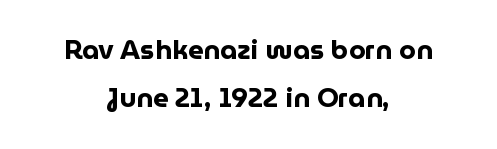
{"italic": "no", "bold": "yes", "underline": "no", "align": "center", "line_spacing_ratio": 1.79, "letter_spacing": "normal", "letter_spacing_em": 0.0, "glyph_px": 27}
